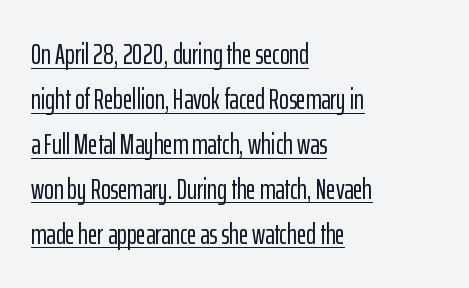
The image shows 29 px condensed sans-serif type, upright; set left-aligned, normal line spacing (1.55x), normal letter spacing, underlined; low stroke contrast and a medium x-height.
